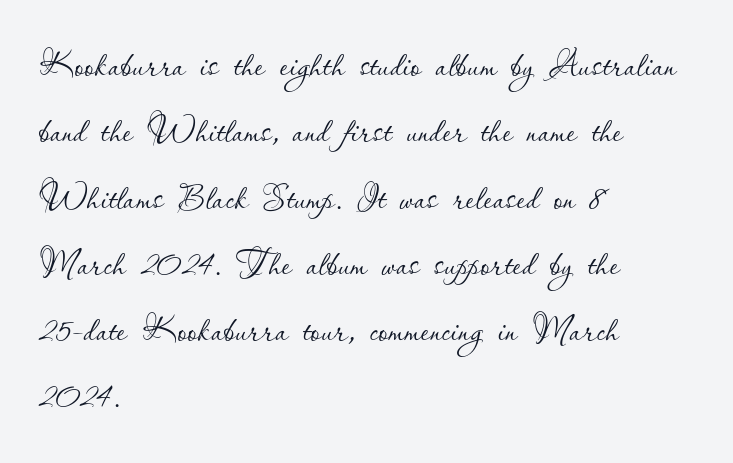
{"bold": "no", "weight": "thin", "width": "normal", "stroke_contrast": "low", "x_height": "small", "monospaced": "no", "underline": "no", "align": "left", "line_spacing": "normal", "line_spacing_ratio": 1.41, "letter_spacing": "normal", "letter_spacing_em": 0.0, "glyph_px": 47}
